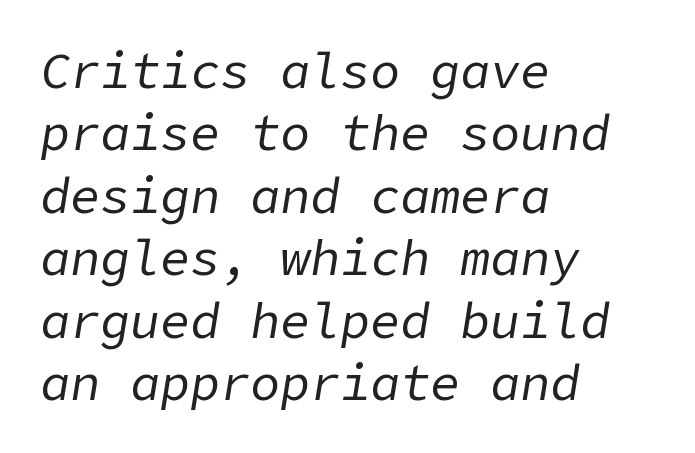
The image shows 50 px regular-weight type, italic (leaning right); set left-aligned, normal line spacing (1.25x), normal letter spacing, not underlined; low stroke contrast and a medium x-height.
